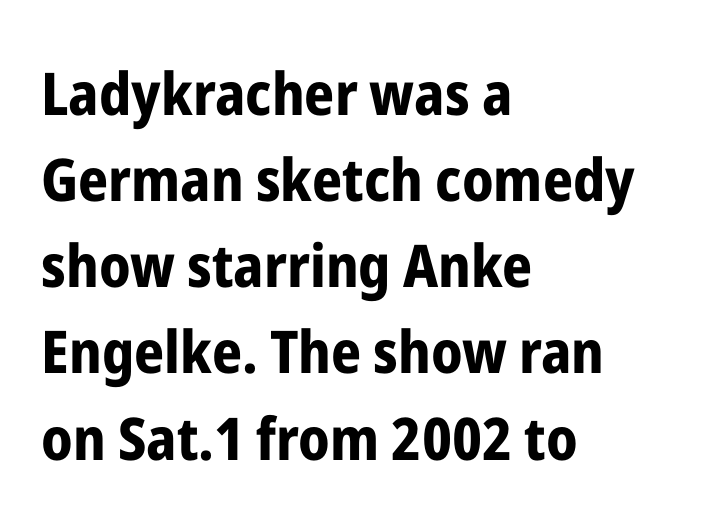
Leftover space on each line is placed entirely after the last word. Default kerning and tracking; the words read as compact shapes. A typesetter would call this proportional, since set widths differ per character. The glyphs in this specimen are sans serif. Reading down the column, the eye jumps a familiar distance to each next line.
